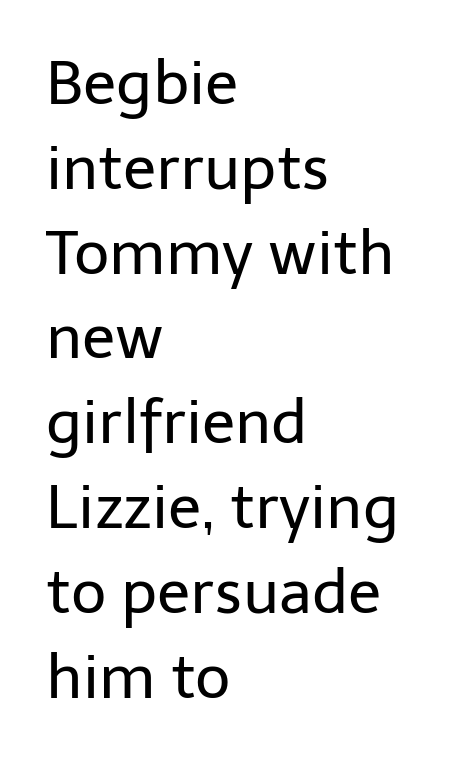
{"serif": "no", "italic": "no", "bold": "no", "weight": "regular", "width": "normal", "stroke_contrast": "low", "x_height": "medium", "monospaced": "no", "underline": "no", "align": "left", "line_spacing": "normal", "line_spacing_ratio": 1.39, "letter_spacing": "normal", "letter_spacing_em": 0.0, "glyph_px": 61}
